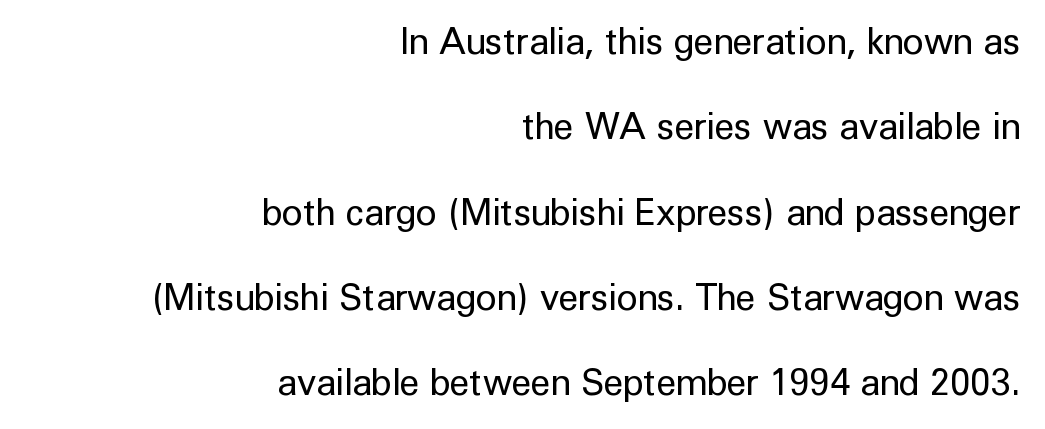
Honestly, the letter spacing is just normal — you wouldn't notice it. The space directly below the letters is spotless. Nope, not italic — everything's standing straight. Note the varied advance widths — an 'i' is clearly narrower than an 'm'. The text was rendered using a sans face with plain stroke endings.
